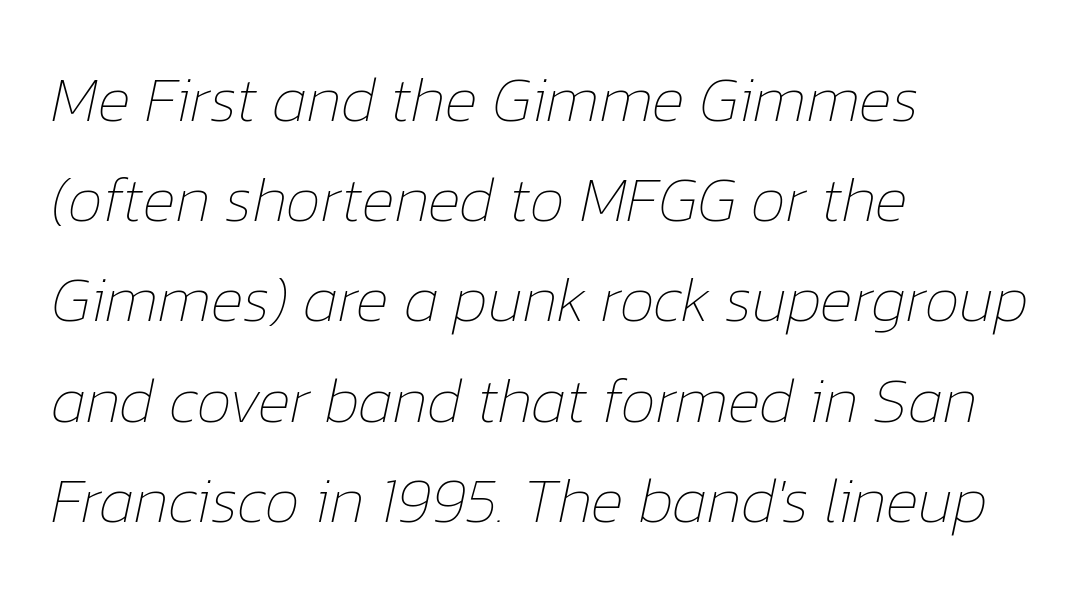
A student would call this left alignment; a typographer would say flush left, rag right. The typeface has the unassuming heft of standard copy or less. Tracking value appears to be zero — textbook default spacing. Bare-footed words on every line.
